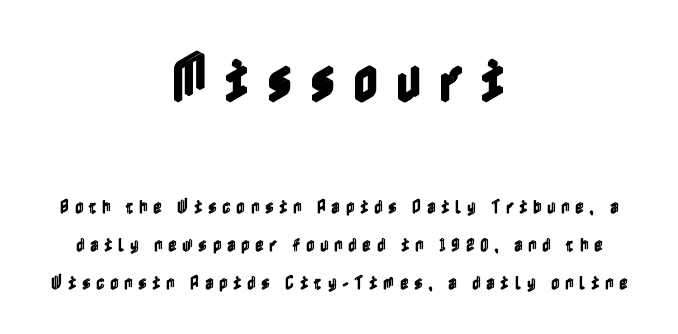
The typography opts for an upright posture over an oblique one. Short note: letters widely spaced. The designer dialed line spacing up above the default. Typesetter's note — upper block bumped up in size, lower block left smaller. Is the block centered? Yes — each line is placed symmetrically about the middle. Check the space under the baseline: it is left empty.
